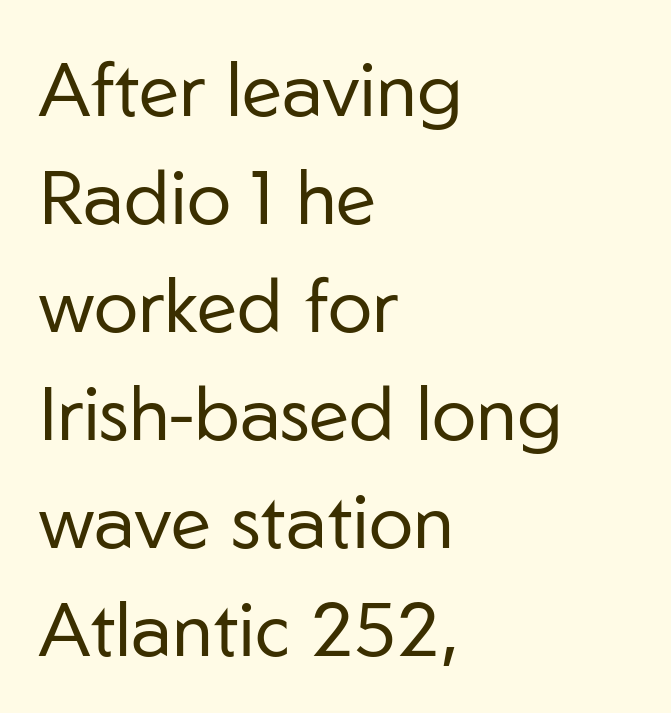
The image shows 75 px regular-weight sans-serif type, upright; set left-aligned, normal line spacing (1.44x), normal letter spacing, not underlined; low stroke contrast and a medium x-height.
